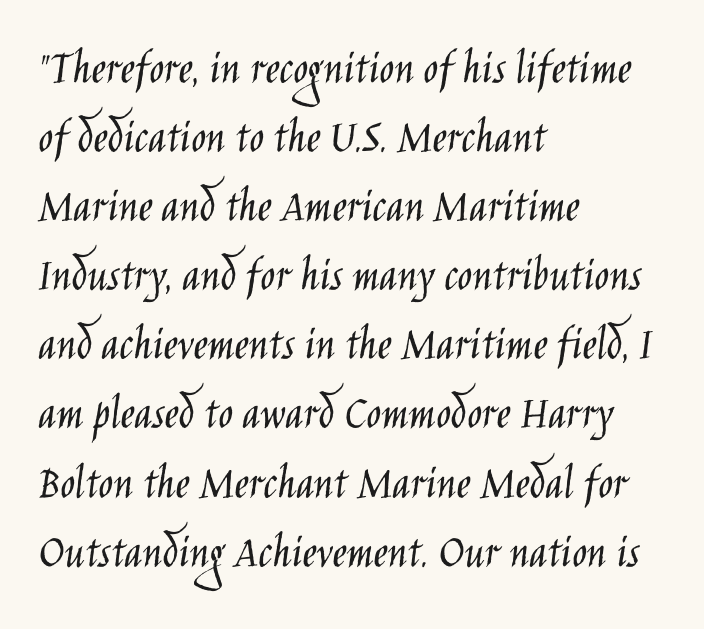
{"serif": "no", "bold": "no", "weight": "light", "width": "condensed", "stroke_contrast": "low", "x_height": "large", "monospaced": "no", "underline": "no", "align": "left", "line_spacing": "normal", "line_spacing_ratio": 1.41, "letter_spacing": "normal", "letter_spacing_em": 0.0, "glyph_px": 49}
